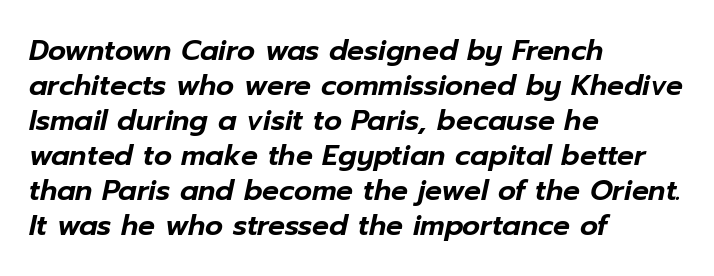
Q: Is the text italic (slanted)? A: Yes, it leans right by about 12 degrees.
Q: Is the text underlined? A: No.
Q: How is the paragraph aligned? A: Left-aligned.
Q: Is the spacing between letters normal or unusually wide? A: Normal.
Q: Is the spacing between lines tight, normal or loose? A: Normal.
Q: Width (condensed, normal, or wide)? A: Normal.
Q: Stroke contrast? A: Low.
Q: x-height? A: Medium.
Q: Monospaced? A: No.
